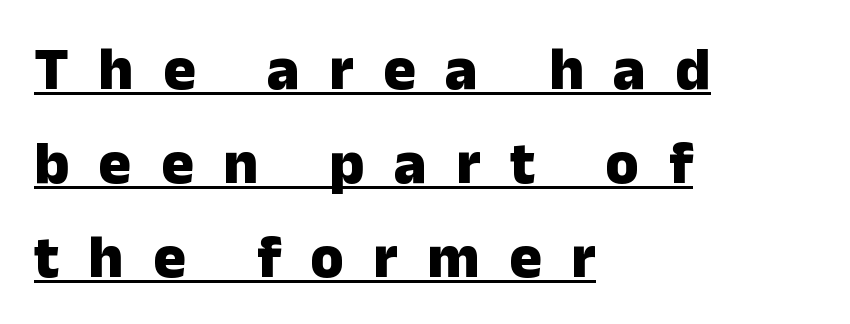
Q: Is the text bold? A: Yes.
Q: Is the text italic (slanted)? A: No, it is upright.
Q: Is the typeface a serif or a sans-serif typeface? A: Sans-serif.
Q: Is the text underlined? A: Yes.
Q: How is the paragraph aligned? A: Left-aligned.
Q: Is the spacing between letters normal or unusually wide? A: Unusually wide.
Q: Is the spacing between lines tight, normal or loose? A: Normal.
Q: Width (condensed, normal, or wide)? A: Normal.
Q: Stroke contrast? A: Low.
Q: x-height? A: Medium.
Q: Monospaced? A: No.
